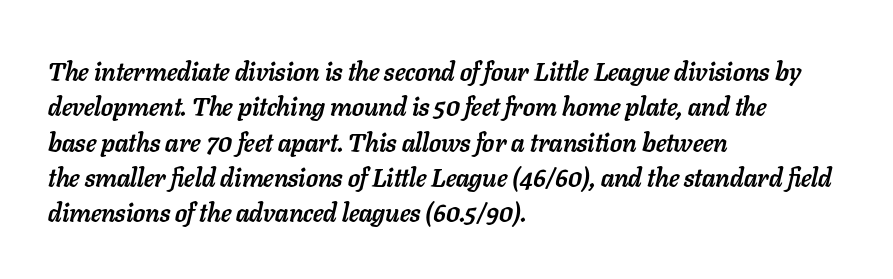
The image shows 26 px bold type, italic (leaning right); set left-aligned, normal line spacing (1.36x), normal letter spacing, not underlined.
